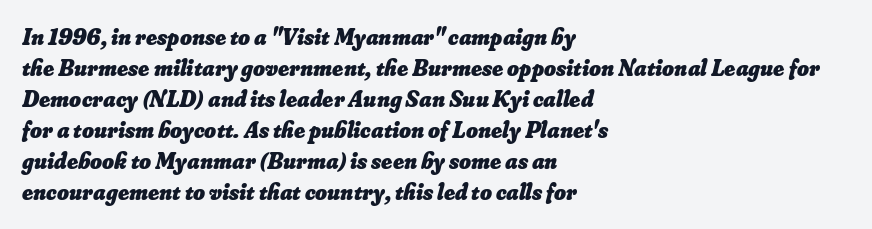
The image shows 23 px bold type; set left-aligned, normal line spacing (1.35x), normal letter spacing, not underlined.
